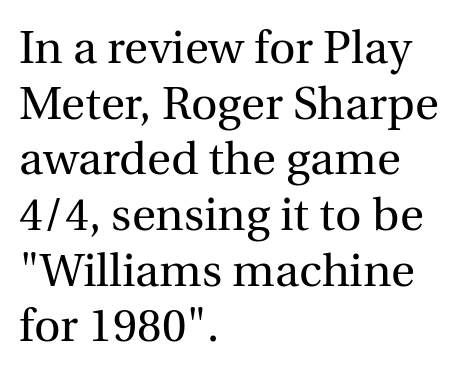
The image shows 46 px regular-weight serif type, upright; set left-aligned, line spacing 1.21x, normal letter spacing, not underlined; a medium x-height.
